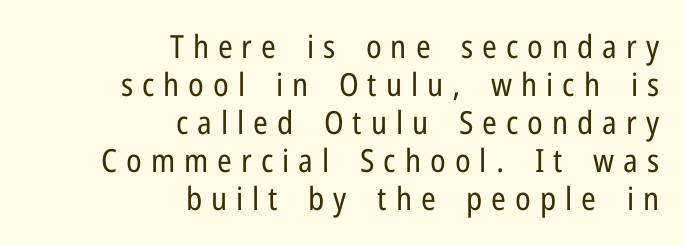
The image shows 32 px regular-weight, condensed sans-serif type, upright; set right-aligned, line spacing 1.19x, unusually wide letter spacing (+0.28 em), not underlined; low stroke contrast and a medium x-height.
